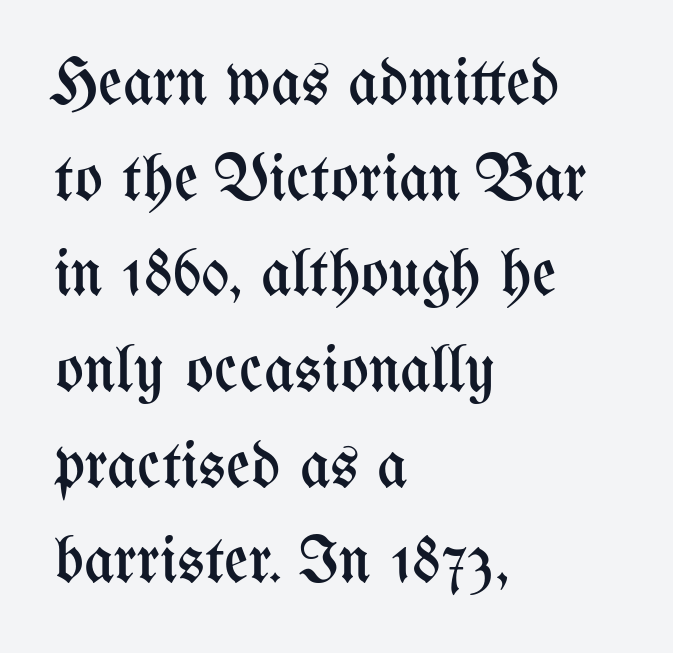
Plain, unruled lines of type. Does the copy run flush right? No — it runs flush left. No extra ink here — the face is not bold. Every character sits straight up, as roman type does. Compared with typical body copy, the letter spacing here is the same.
